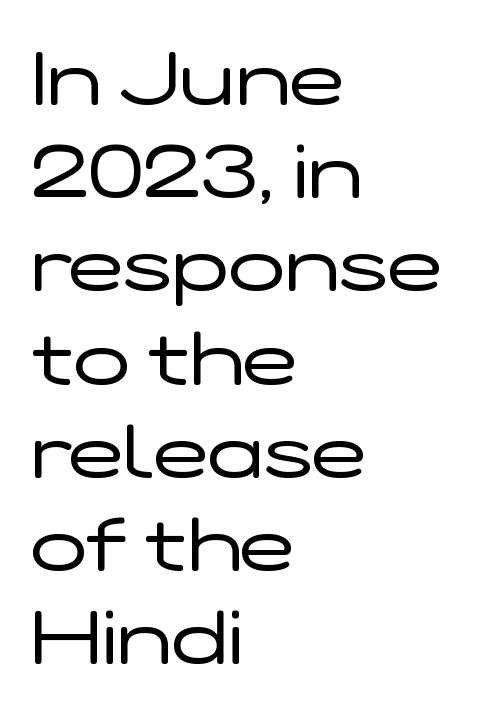
The image shows 74 px regular-weight, wide sans-serif type, upright; set left-aligned, normal line spacing (1.26x), normal letter spacing, not underlined; low stroke contrast and a medium x-height.
